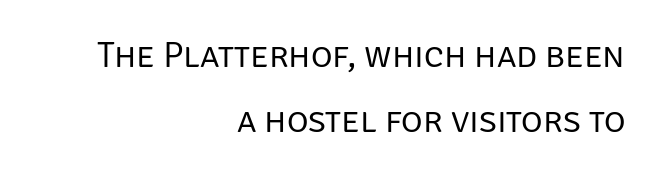
The image shows 37 px regular-weight sans-serif type, upright; set right-aligned, line spacing 1.75x, normal letter spacing, not underlined; low stroke contrast and a large x-height.
